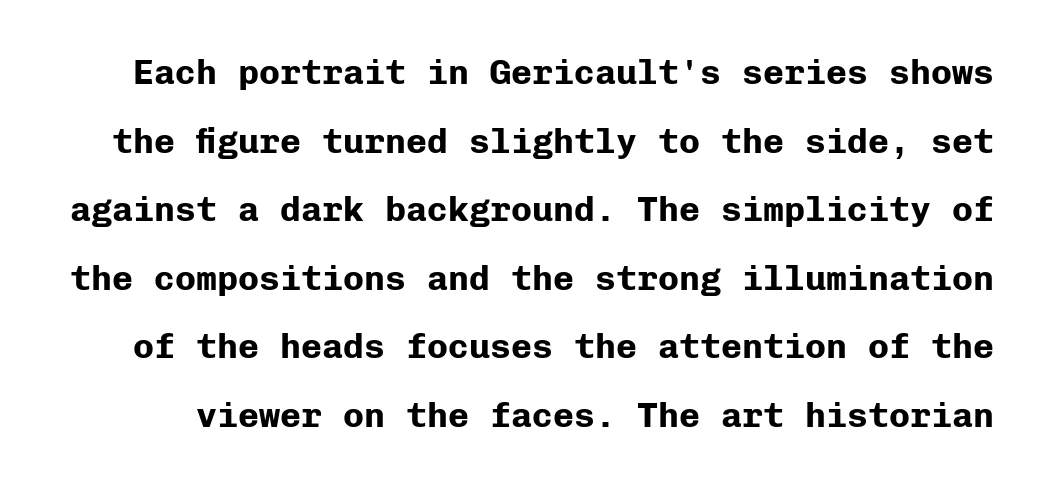
Q: Is the text bold? A: Yes.
Q: Is the text italic (slanted)? A: No, it is upright.
Q: Is the typeface a serif or a sans-serif typeface? A: Sans-serif.
Q: Is the text underlined? A: No.
Q: Is the spacing between letters normal or unusually wide? A: Normal.
Q: Is the spacing between lines tight, normal or loose? A: Loose.
Q: Width (condensed, normal, or wide)? A: Normal.
Q: Stroke contrast? A: Low.
Q: x-height? A: Medium.
Q: Monospaced? A: Yes.
